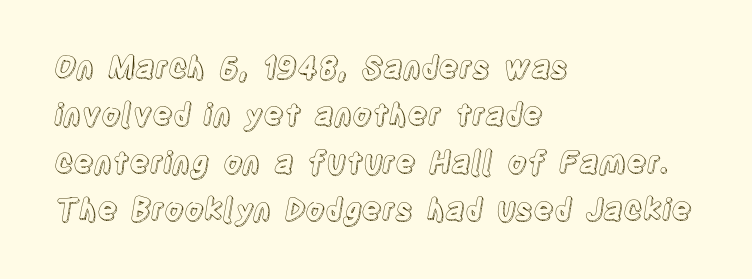
{"width": "condensed", "x_height": "large", "monospaced": "no", "underline": "no", "align": "left", "line_spacing": "normal", "line_spacing_ratio": 1.58, "letter_spacing": "normal", "letter_spacing_em": 0.0, "glyph_px": 30}
